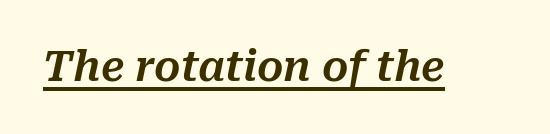
The passage shown is typed in a proportional face where columns would drift. Glyph-to-glyph distance matches everyday printed text. The words here are underlined. The font's italic variant was chosen for this text.
